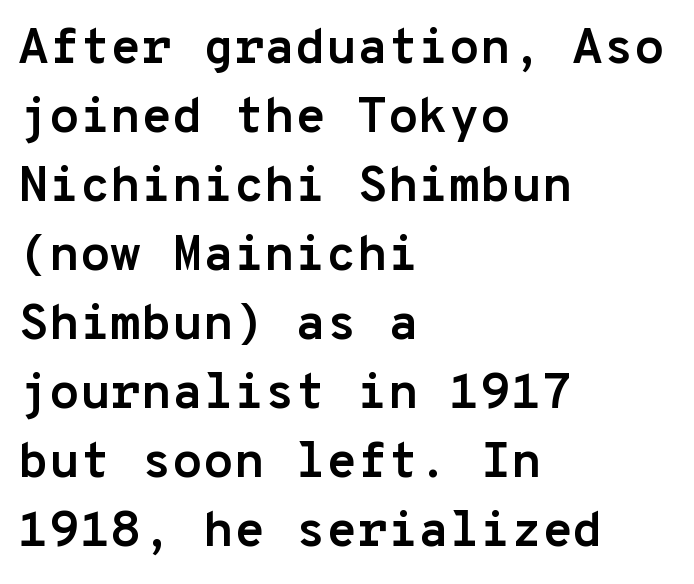
{"serif": "no", "italic": "no", "bold": "yes", "weight": "semibold", "width": "normal", "stroke_contrast": "low", "x_height": "medium", "monospaced": "yes", "underline": "no", "align": "left", "line_spacing": "normal", "line_spacing_ratio": 1.38, "letter_spacing": "normal", "letter_spacing_em": 0.0, "glyph_px": 50}
